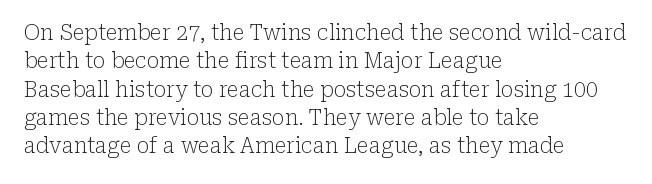
Q: Is the text bold? A: No.
Q: Is the text italic (slanted)? A: No, it is upright.
Q: Is the text underlined? A: No.
Q: How is the paragraph aligned? A: Left-aligned.
Q: Is the spacing between letters normal or unusually wide? A: Normal.
Q: Is the spacing between lines tight, normal or loose? A: Normal.
